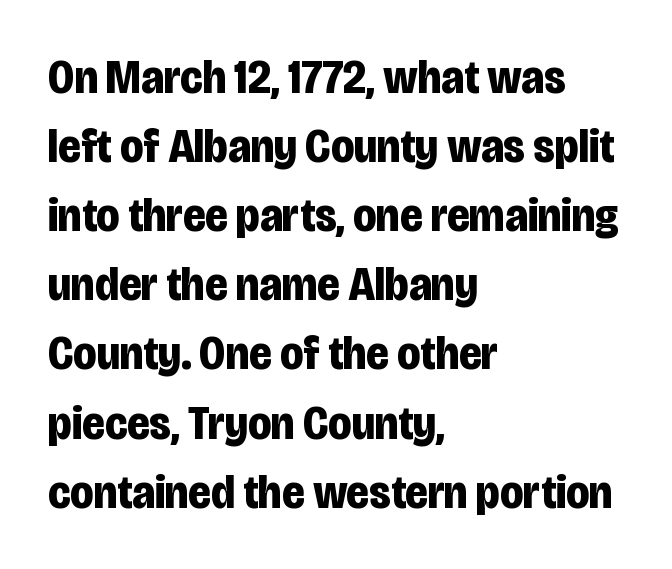
The space directly below the letters is spotless. Is the type bold? Yes — the strokes are clearly thick and heavy. Proportional: the letters do not fall into vertical columns. Default kerning and tracking; the words read as compact shapes.
